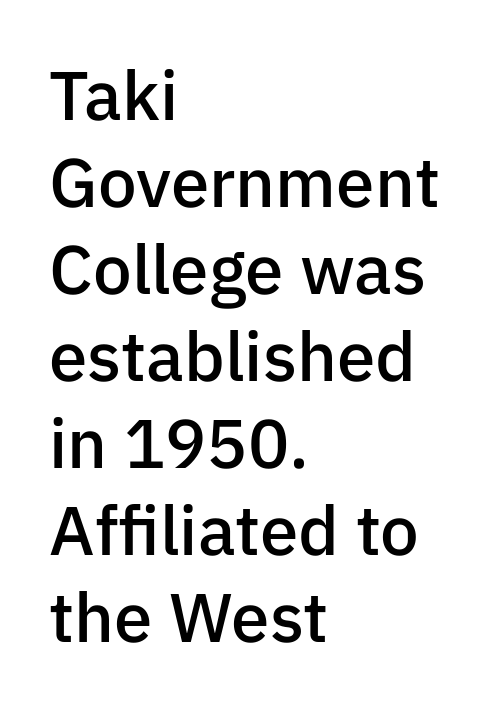
The rendering uses a moderate line-height, typical for paragraphs. Is the block centered? No — it sits flush against the left margin. These words are printed semibold, heavier than regular yet not bold. Anything drawn beneath the words? Only blank space. The letters advance in unequal steps, a hallmark of proportional type.
